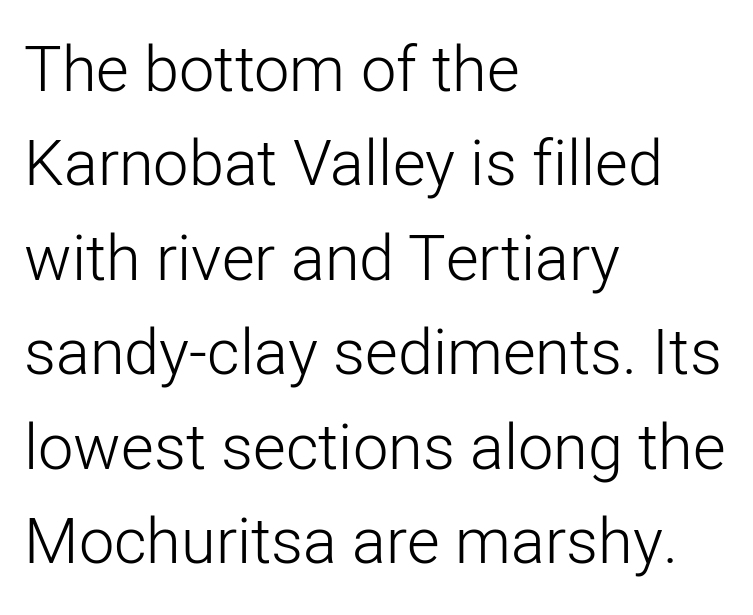
Has an underline been added? It has not. Caption: standard tracking, unaltered. The type family on display is of the sans-serif kind. If you drew a line through each stem, it would be perfectly vertical.
